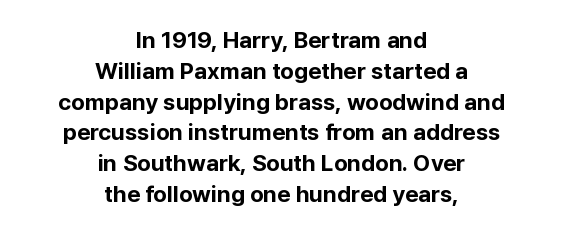
The space directly below the letters is spotless. Honestly, the letter spacing is just normal — you wouldn't notice it. Each glyph is drawn with heavy, bold strokes. Characters remain perfectly vertical along every line. If you folded the block vertically in half, each line would mirror itself in length. Whoever set this chose a conventional vertical rhythm.
